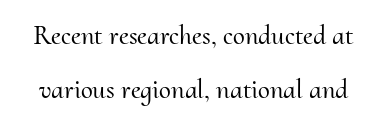
The image shows 27 px text type, upright; set loose line spacing (2.0x), normal letter spacing, not underlined.
